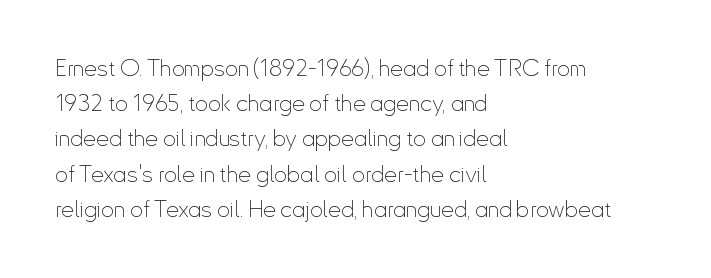
A typesetter would call this leading conventional body-copy spacing. Casual observation: everything's shoved over to the left. Counters stay open thanks to moderate or lighter strokes. The lettering stays uniformly vertical, giving the passage a roman look. No extra tracking has been applied to these lines. The gap between lines stays unmarked.
